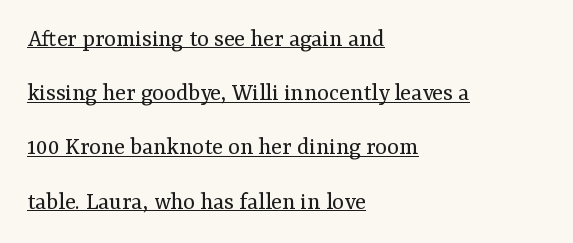
{"italic": "no", "bold": "no", "underline": "yes", "align": "left", "line_spacing": "loose", "line_spacing_ratio": 2.17, "letter_spacing": "normal", "letter_spacing_em": 0.0, "glyph_px": 25}
